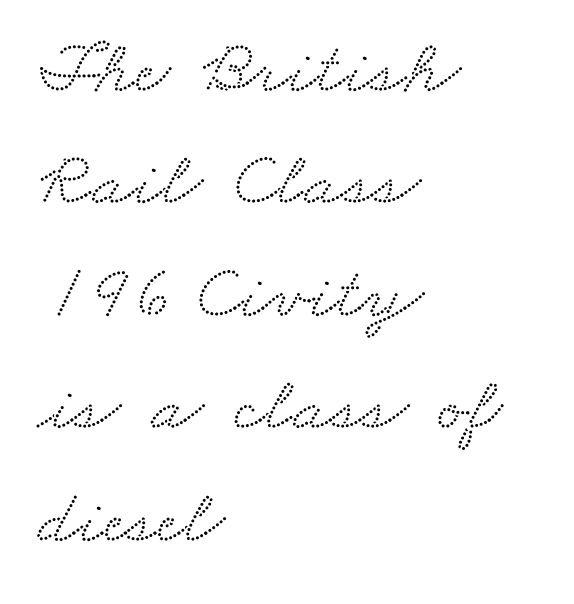
Q: Is the typeface a serif or a sans-serif typeface? A: Serif.
Q: Is the text underlined? A: No.
Q: How is the paragraph aligned? A: Left-aligned.
Q: Is the spacing between letters normal or unusually wide? A: Normal.
Q: Is the spacing between lines tight, normal or loose? A: Normal.
Q: Width (condensed, normal, or wide)? A: Wide.
Q: Stroke contrast? A: Medium.
Q: x-height? A: Small.
Q: Monospaced? A: No.
